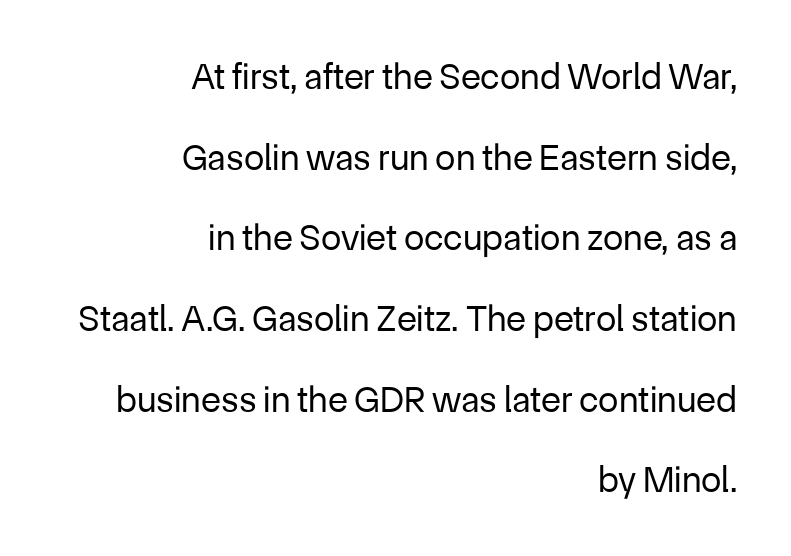
Q: Is the text bold? A: No.
Q: Is the text italic (slanted)? A: No, it is upright.
Q: Is the typeface a serif or a sans-serif typeface? A: Sans-serif.
Q: Is the text underlined? A: No.
Q: How is the paragraph aligned? A: Right-aligned.
Q: Is the spacing between letters normal or unusually wide? A: Normal.
Q: Is the spacing between lines tight, normal or loose? A: Loose.
Q: Width (condensed, normal, or wide)? A: Normal.
Q: Stroke contrast? A: Low.
Q: x-height? A: Medium.
Q: Monospaced? A: No.
